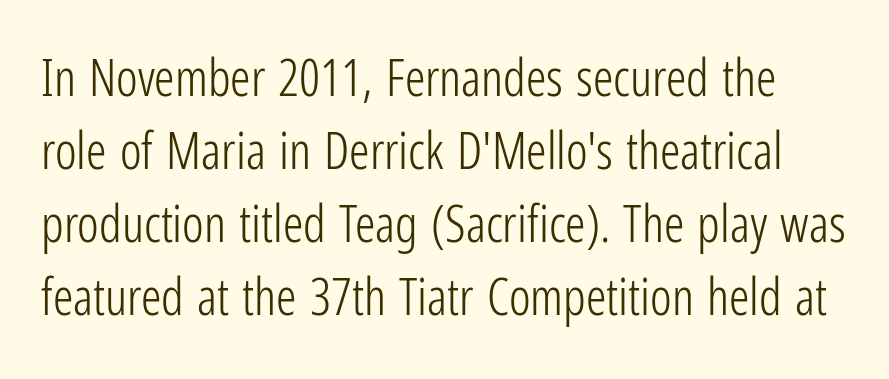
A roman cut, with each character standing at attention. Successive baselines arrive at the customary interval. These lines are rendered in a variable-pitch font. The baseline area is clear.
